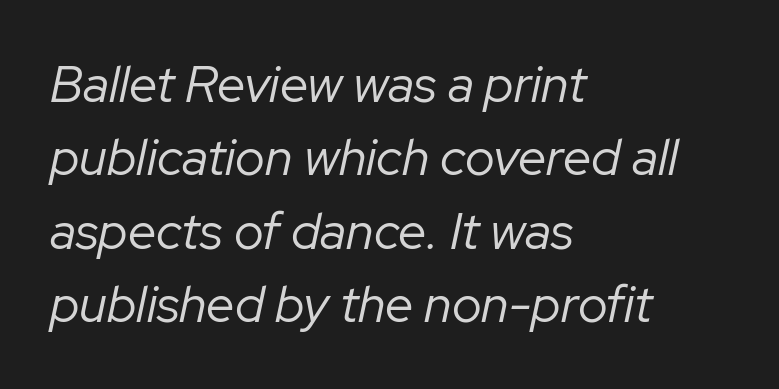
The image shows 51 px regular-weight type, italic (leaning right); set left-aligned, normal line spacing (1.44x), normal letter spacing, not underlined; low stroke contrast and a medium x-height.
